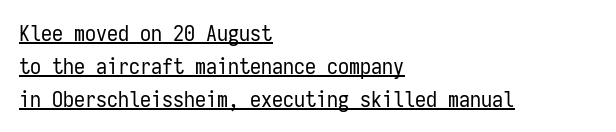
{"italic": "no", "bold": "no", "underline": "yes", "align": "left", "line_spacing": "normal", "line_spacing_ratio": 1.5, "letter_spacing": "normal", "letter_spacing_em": 0.0, "glyph_px": 22}
